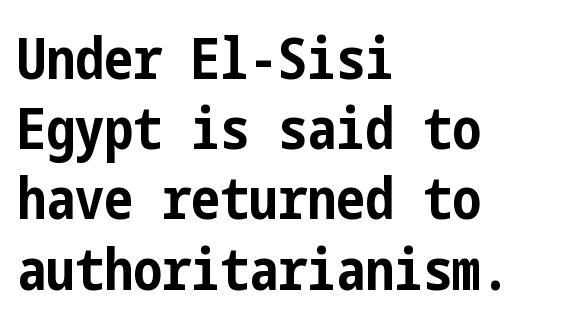
{"serif": "no", "italic": "no", "bold": "yes", "weight": "bold", "width": "condensed", "stroke_contrast": "low", "x_height": "medium", "underline": "no", "align": "left", "line_spacing_ratio": 1.21, "letter_spacing": "normal", "letter_spacing_em": 0.0, "glyph_px": 58}
